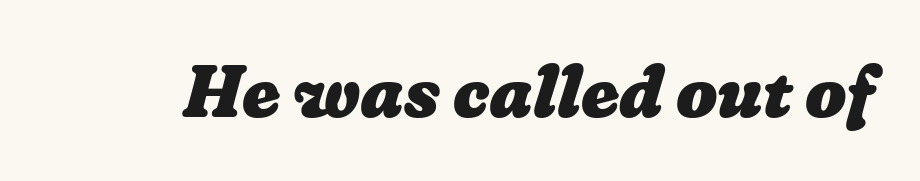
Default kerning and tracking; the words read as compact shapes. Note the varied advance widths — an 'i' is clearly narrower than an 'm'. Typesetter's note: full bold, strokes at maximum text heaviness. The strip under each line holds only bare page.
